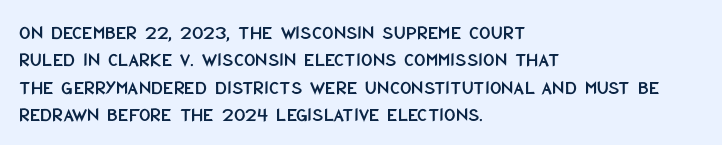
Q: Is the text italic (slanted)? A: No, it is upright.
Q: Is the text underlined? A: No.
Q: How is the paragraph aligned? A: Left-aligned.
Q: Is the spacing between letters normal or unusually wide? A: Normal.
Q: Is the spacing between lines tight, normal or loose? A: Normal.
